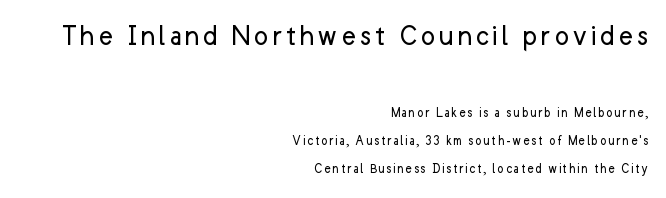
The image shows 31 px regular-weight sans-serif type, upright; set right-aligned, loose line spacing (2.01x), not underlined; the first (top) block is 2.21x larger; low stroke contrast and a medium x-height.
